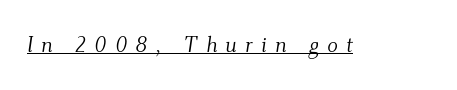
Is the type heavy? It reads as light-to-regular instead. The typesetter has applied underlining to the passage shown. Observe the lean: these are italic letterforms. Letter spacing: wide.
